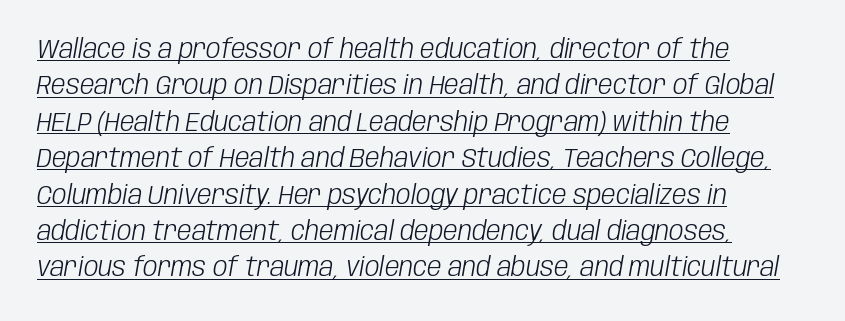
The rendering applies a slant to the glyphs. One-word summary of the alignment: left. Leading: standard. Caption: standard tracking, unaltered. Vertical stems look standard width or narrower in stroke.
